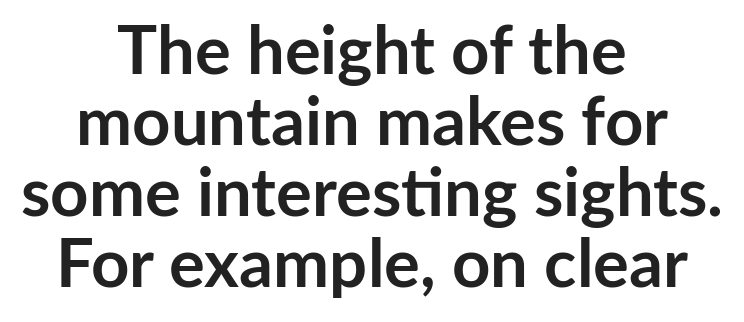
{"serif": "no", "italic": "no", "bold": "yes", "weight": "semibold", "width": "normal", "stroke_contrast": "low", "x_height": "medium", "monospaced": "no", "underline": "no", "align": "center", "line_spacing": "tight", "line_spacing_ratio": 1.06, "letter_spacing": "normal", "letter_spacing_em": 0.0, "glyph_px": 67}
